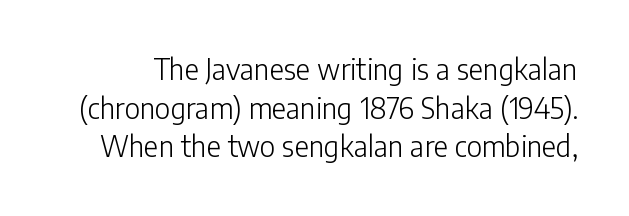
The characters are drawn with everyday or finer stroke widths. Observe the absence of serifs on each vertical stroke in this sample. Interline gaps are of average width in this sample. Varying glyph widths throughout — classic text-font behaviour. A typesetter would call this zero additional tracking. The typography opts for an upright posture over an oblique one.
